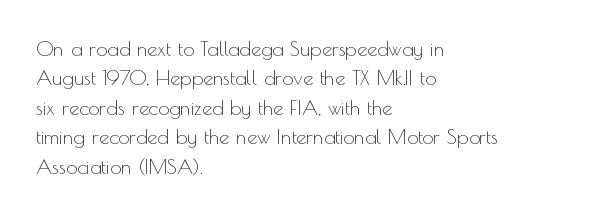
{"italic": "no", "bold": "no", "underline": "no", "align": "left", "line_spacing": "normal", "line_spacing_ratio": 1.47, "letter_spacing": "normal", "letter_spacing_em": 0.0, "glyph_px": 20}
